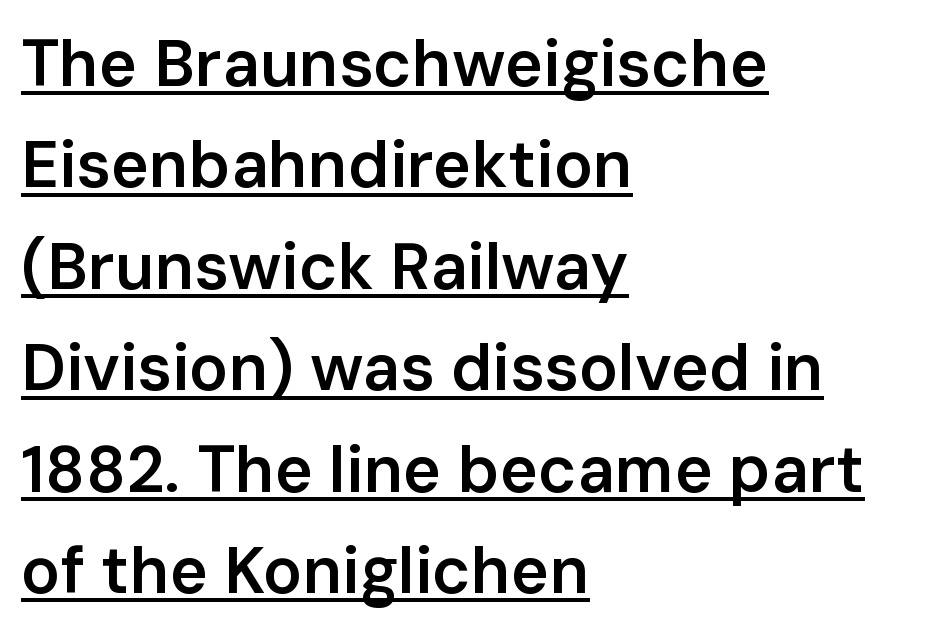
Q: Is the text bold? A: Semi-bold.
Q: Is the text italic (slanted)? A: No, it is upright.
Q: Is the typeface a serif or a sans-serif typeface? A: Sans-serif.
Q: Is the text underlined? A: Yes.
Q: How is the paragraph aligned? A: Left-aligned.
Q: Is the spacing between letters normal or unusually wide? A: Normal.
Q: Is the spacing between lines tight, normal or loose? A: Normal.
Q: Width (condensed, normal, or wide)? A: Normal.
Q: Stroke contrast? A: Low.
Q: x-height? A: Medium.
Q: Monospaced? A: No.
